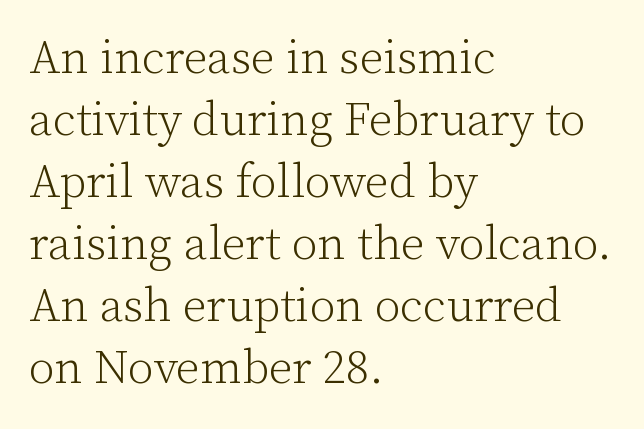
Is there much room between lines? A standard amount, neither cramped nor airy. Is this a fixed-width face? No — the glyphs have proportional, varying widths. Vertical strokes here are truly vertical. Visually the block forms a straight wall on the left and a jagged coastline on the right. A serif font was chosen for this passage.
